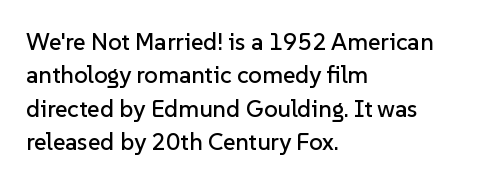
Style check: upright. Bare-footed words on every line. The passage shown has conventional tracking throughout. If you measured baseline to baseline, you'd find a middling distance. A student would call this left alignment; a typographer would say flush left, rag right.
